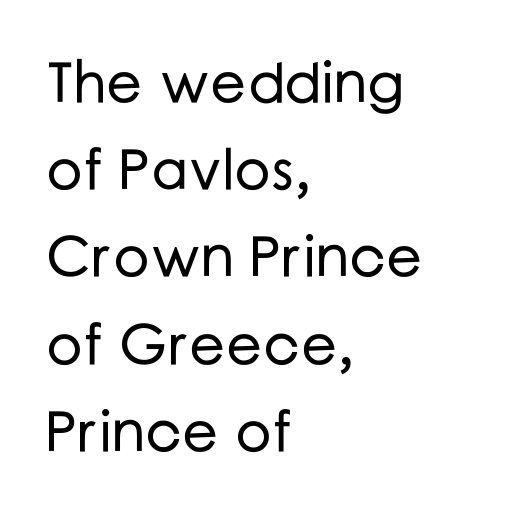
{"serif": "no", "italic": "no", "width": "normal", "stroke_contrast": "low", "x_height": "medium", "monospaced": "no", "underline": "no", "align": "left", "line_spacing": "normal", "line_spacing_ratio": 1.53, "letter_spacing": "normal", "letter_spacing_em": 0.0, "glyph_px": 57}
